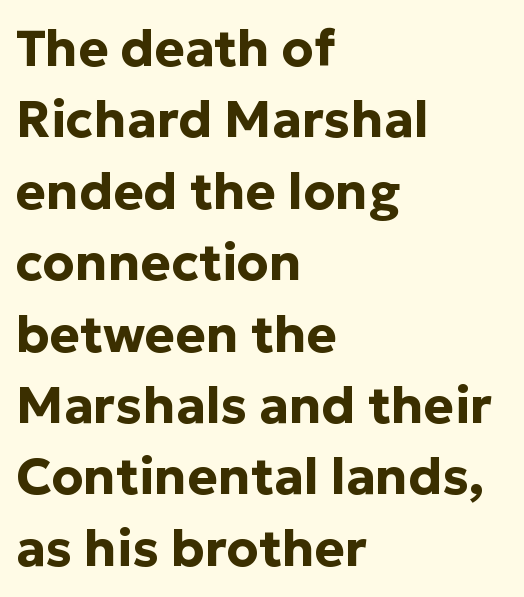
Style check: upright. Looks like regular typesetting: each glyph gets only the width it needs. One glance says typical: line gaps are just what's usual. This sample uses plain, unmodified letter spacing. Bare-footed words on every line. One-word summary of the alignment: left.
